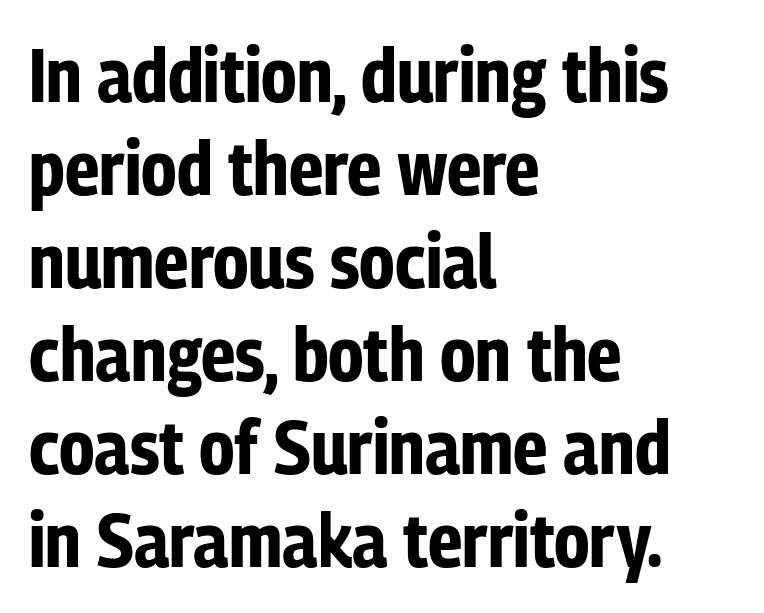
Unlike italic type, these characters show no tilt at all. Letter spacing: default. The setting favours the left margin, as ordinary paragraphs usually do. The typeface chosen for these lines omits serifs. This rendering features lettering with no underline. Does the weight exceed regular? Yes, all the way to bold.
